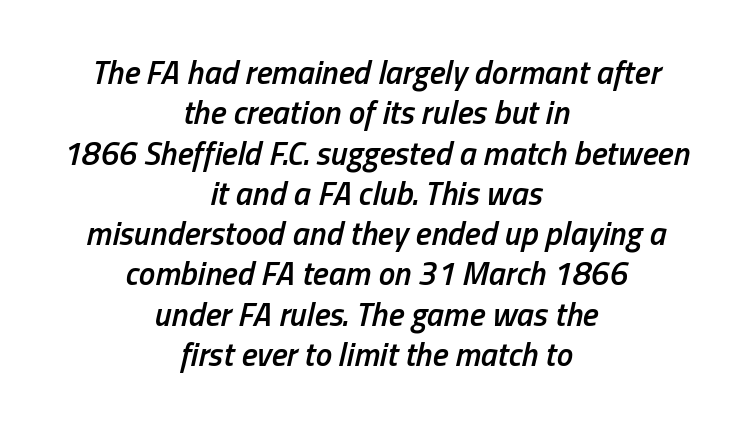
Q: Is the text bold? A: Semi-bold.
Q: Is the text italic (slanted)? A: Yes, it leans right by about 13 degrees.
Q: Is the text underlined? A: No.
Q: How is the paragraph aligned? A: Centered.
Q: Is the spacing between letters normal or unusually wide? A: Normal.
Q: Width (condensed, normal, or wide)? A: Condensed.
Q: Stroke contrast? A: Low.
Q: x-height? A: Medium.
Q: Monospaced? A: No.
